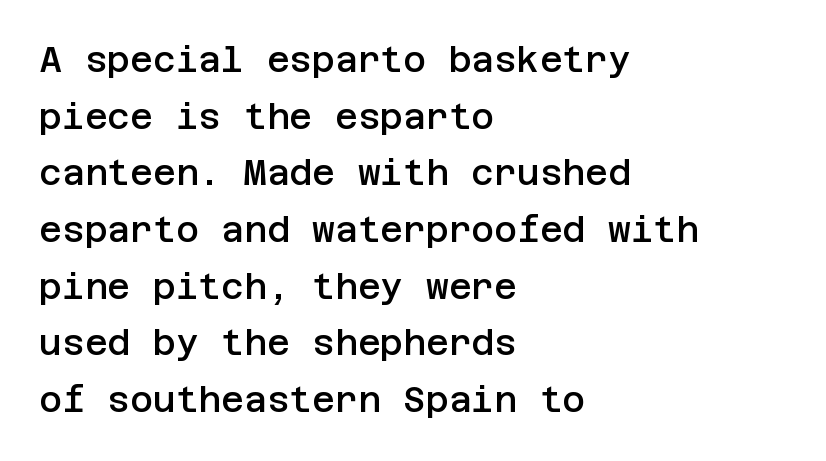
{"serif": "no", "italic": "no", "bold": "semi", "weight": "semibold", "width": "normal", "stroke_contrast": "low", "x_height": "large", "underline": "no", "align": "left", "line_spacing": "normal", "line_spacing_ratio": 1.62, "letter_spacing": "normal", "letter_spacing_em": 0.0, "glyph_px": 35}
